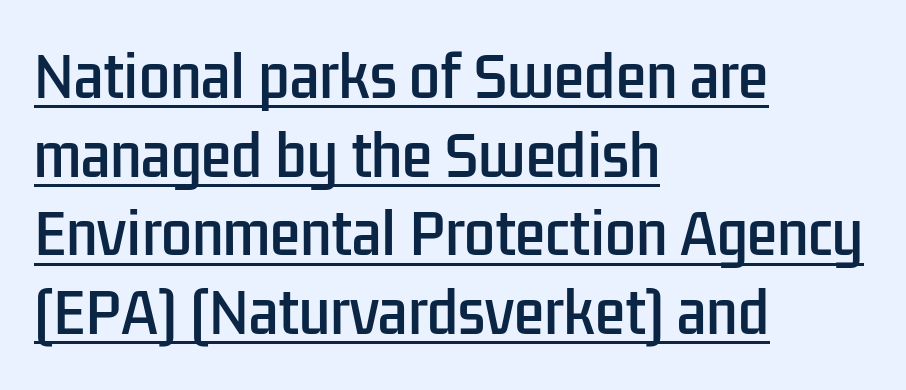
The image shows 55 px condensed sans-serif type, upright; set left-aligned, normal line spacing (1.43x), normal letter spacing, underlined; low stroke contrast and a medium x-height.
